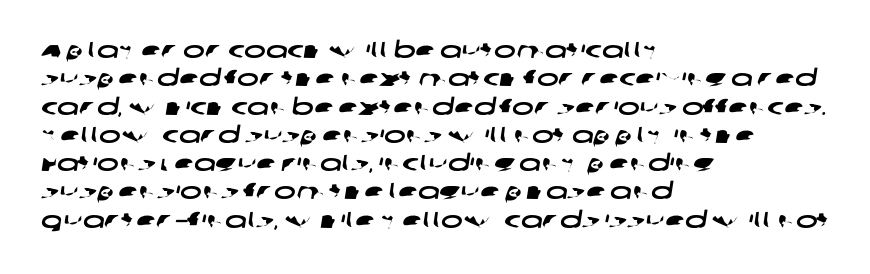
{"underline": "no", "align": "left", "line_spacing_ratio": 1.23, "letter_spacing": "normal", "letter_spacing_em": 0.0, "glyph_px": 23}
